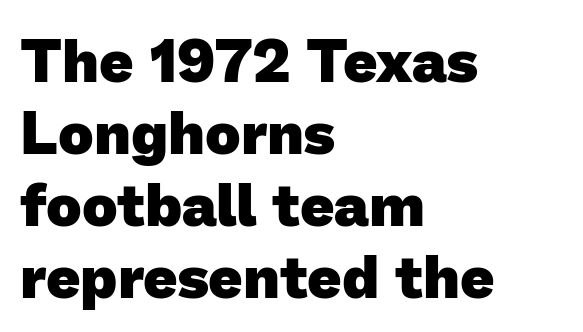
{"serif": "no", "bold": "yes", "weight": "heavy", "width": "normal", "stroke_contrast": "low", "x_height": "medium", "monospaced": "no", "underline": "no", "align": "left", "line_spacing_ratio": 1.2, "letter_spacing": "normal", "letter_spacing_em": 0.0, "glyph_px": 60}
